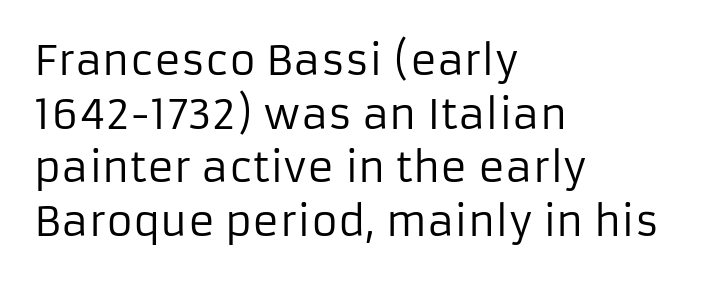
Notice how the stems are strictly vertical — no italics here. Successive baselines arrive at the customary interval. Descenders are the only things crossing below the line. If you drew a ruler down the left edge, every line would touch it.
